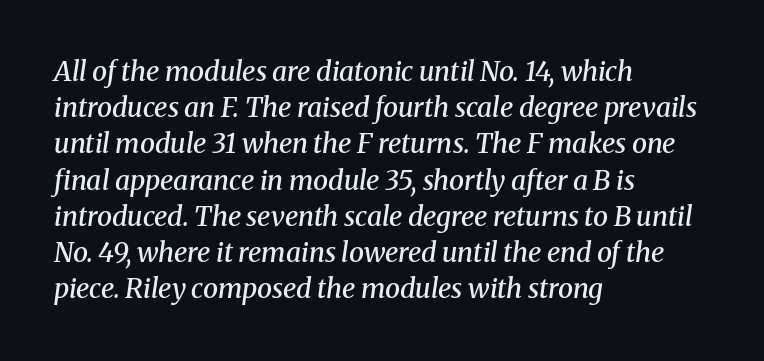
{"italic": "yes", "lean": "right", "slant_degrees": 8, "bold": "semi", "underline": "no", "align": "left", "line_spacing": "normal", "line_spacing_ratio": 1.34, "letter_spacing": "normal", "letter_spacing_em": 0.0, "glyph_px": 27}
